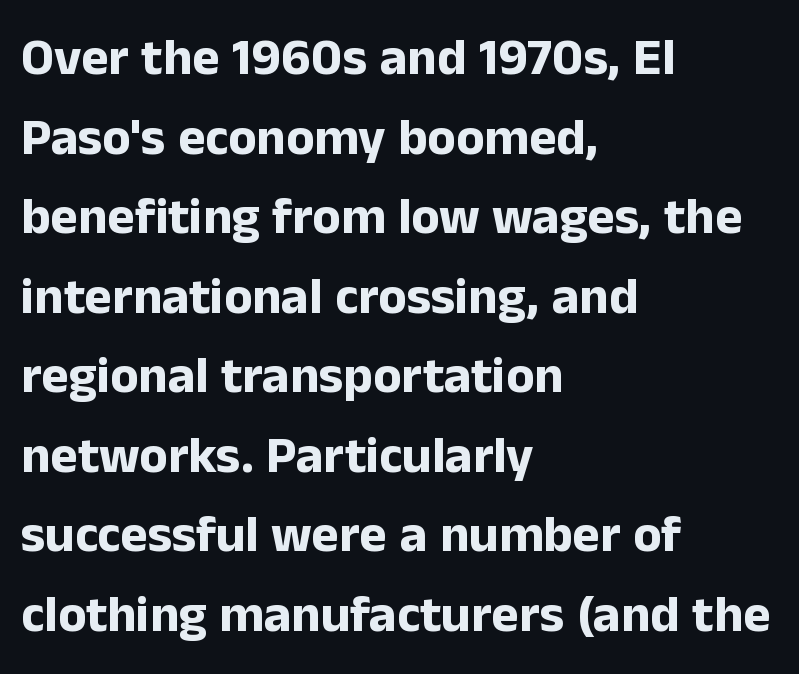
What's the leading like? Ordinary, nothing unusual. Pretty heavy lettering here — definitely bold. The glyphs in this specimen are sans serif. Nope, not italic — everything's standing straight.
